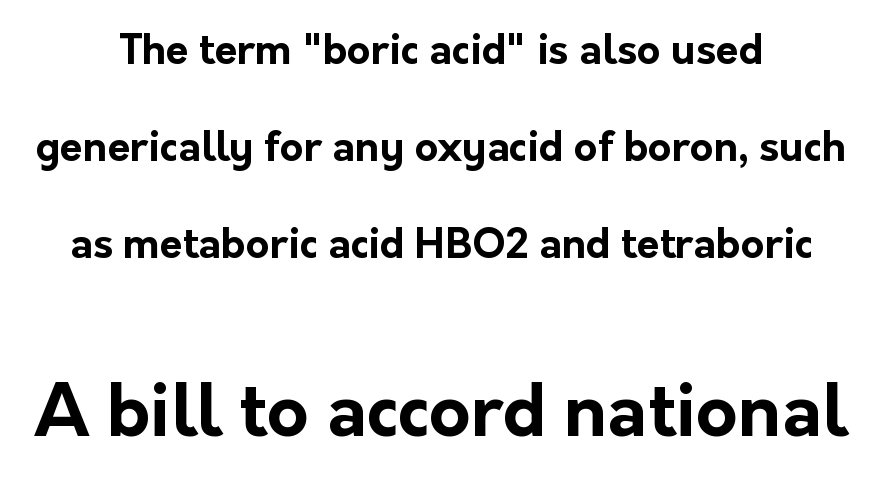
{"serif": "no", "italic": "no", "bold": "yes", "weight": "bold", "width": "normal", "stroke_contrast": "low", "x_height": "medium", "monospaced": "no", "underline": "no", "align": "center", "line_spacing": "loose", "line_spacing_ratio": 2.37, "letter_spacing": "normal", "letter_spacing_em": 0.0, "larger_block": "second", "size_ratio": 1.76, "glyph_px": 72}
